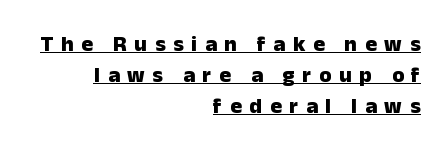
Each new line begins a customary step beneath the previous one. The tracking jumps out immediately: characters are airy and widely separated. Tall strokes in this sample are plumb rather than angled. Each line of the rendering has a horizontal stroke beneath the glyphs. Students, this is bold: see how much ink each stroke carries. The typesetter chose a ragged-left arrangement here.
